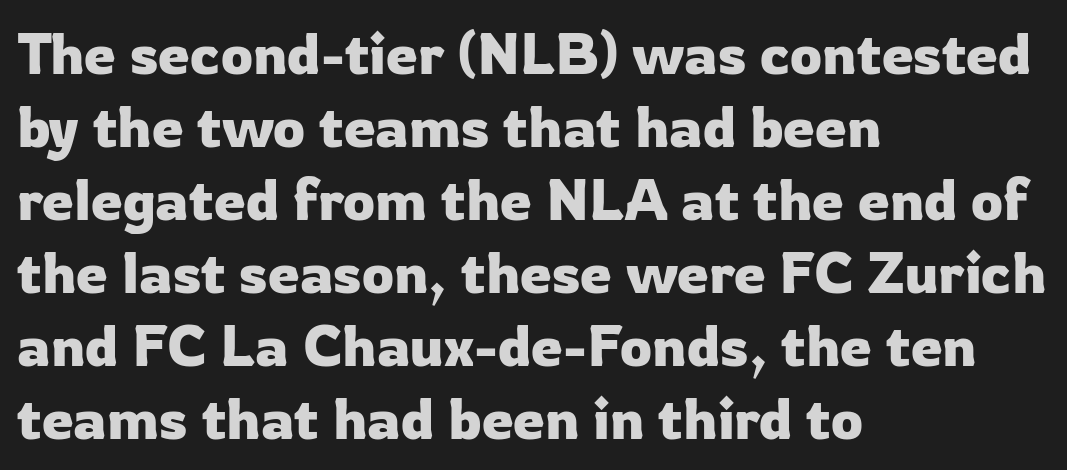
{"serif": "no", "italic": "no", "width": "normal", "stroke_contrast": "low", "x_height": "medium", "monospaced": "no", "underline": "no", "align": "left", "line_spacing": "normal", "line_spacing_ratio": 1.28, "letter_spacing": "normal", "letter_spacing_em": 0.0, "glyph_px": 57}
